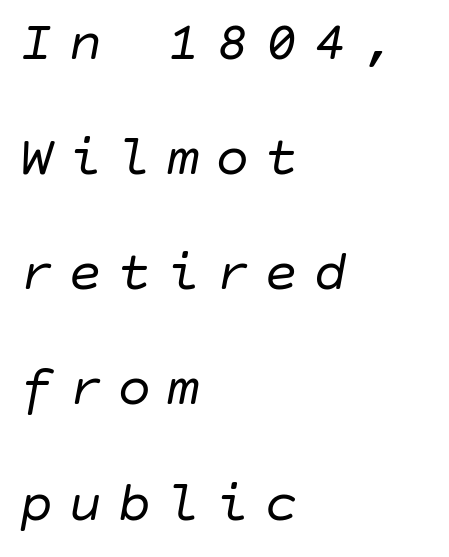
Compared with ordinary roman type, these characters are visibly tilted. Weight: regular or lighter. A typesetter would call this heavily tracked-out type. Whoever set this chose breathing room over compactness in the vertical rhythm.
